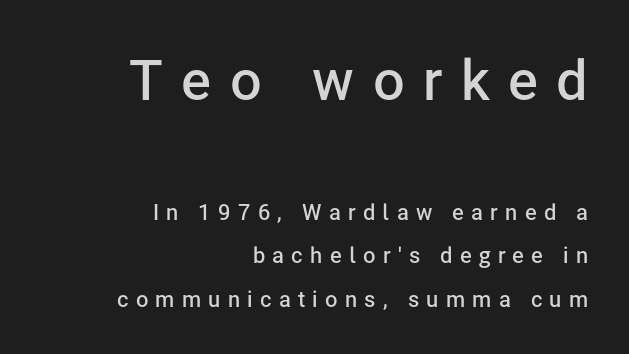
The image shows 56 px semibold sans-serif type, upright; set right-aligned, loose line spacing (1.97x), unusually wide letter spacing (+0.33 em), not underlined; the first (top) block is 2.55x larger; low stroke contrast and a medium x-height.
